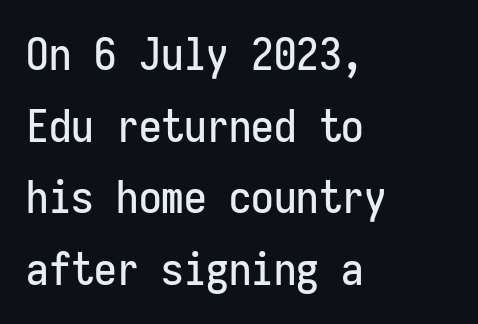
{"serif": "no", "italic": "no", "width": "condensed", "stroke_contrast": "low", "x_height": "medium", "monospaced": "yes", "underline": "no", "align": "left", "line_spacing": "normal", "line_spacing_ratio": 1.59, "letter_spacing": "normal", "letter_spacing_em": 0.0, "glyph_px": 45}
